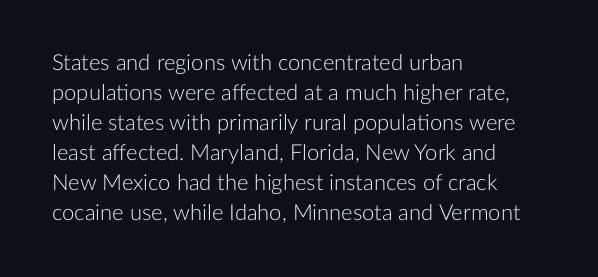
Q: Is the text bold? A: No.
Q: Is the text italic (slanted)? A: No, it is upright.
Q: Is the text underlined? A: No.
Q: How is the paragraph aligned? A: Left-aligned.
Q: Is the spacing between letters normal or unusually wide? A: Normal.
Q: Is the spacing between lines tight, normal or loose? A: Normal.
